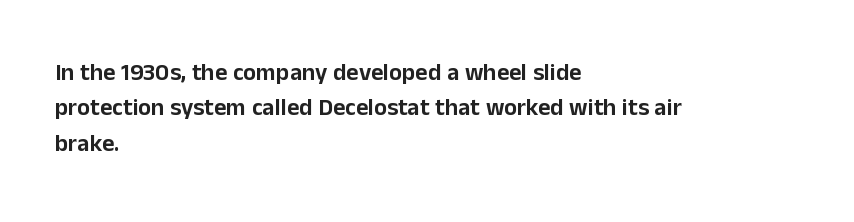
{"italic": "no", "underline": "no", "align": "left", "line_spacing": "normal", "line_spacing_ratio": 1.47, "letter_spacing": "normal", "letter_spacing_em": 0.0, "glyph_px": 24}
